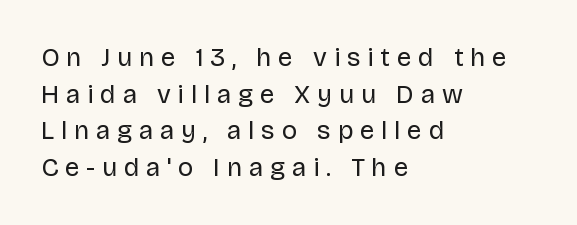
{"italic": "no", "bold": "no", "underline": "no", "align": "left", "line_spacing": "normal", "line_spacing_ratio": 1.41, "letter_spacing": "wide", "letter_spacing_em": 0.26, "glyph_px": 26}
